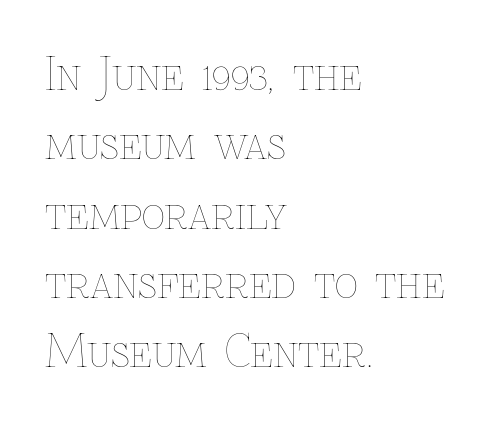
{"italic": "no", "bold": "no", "weight": "thin", "width": "normal", "stroke_contrast": "low", "x_height": "medium", "monospaced": "no", "underline": "no", "align": "left", "line_spacing": "normal", "line_spacing_ratio": 1.54, "letter_spacing": "normal", "letter_spacing_em": 0.0, "glyph_px": 45}
